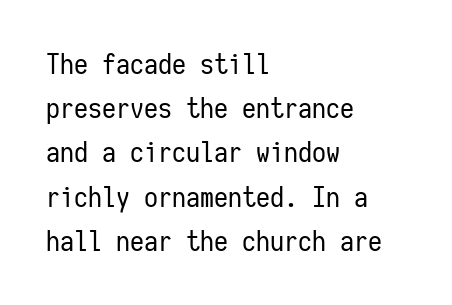
{"serif": "no", "italic": "no", "bold": "no", "weight": "regular", "width": "condensed", "stroke_contrast": "low", "x_height": "medium", "monospaced": "yes", "underline": "no", "align": "left", "line_spacing": "normal", "line_spacing_ratio": 1.58, "letter_spacing": "normal", "letter_spacing_em": 0.0, "glyph_px": 28}
